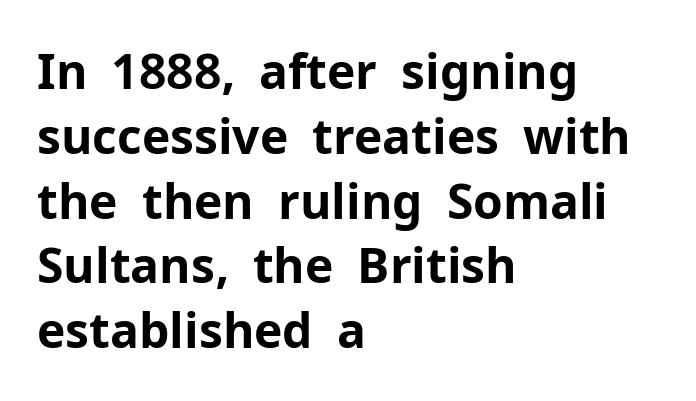
Spacing verdict: proportional, widths tailored to each character. I'd describe the lettering as bold — thick and assertive. Every character sits straight up, as roman type does. Descender tails drop into unmarked territory. Examine the stroke ends and you'll find no serifs.
